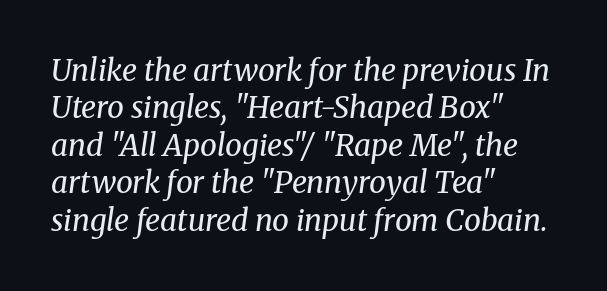
{"serif": "yes", "italic": "yes", "lean": "right", "slant_degrees": 8, "bold": "no", "weight": "regular", "width": "normal", "stroke_contrast": "medium", "x_height": "medium", "monospaced": "no", "underline": "no", "align": "left", "line_spacing": "normal", "line_spacing_ratio": 1.25, "letter_spacing": "normal", "letter_spacing_em": 0.0, "glyph_px": 30}
